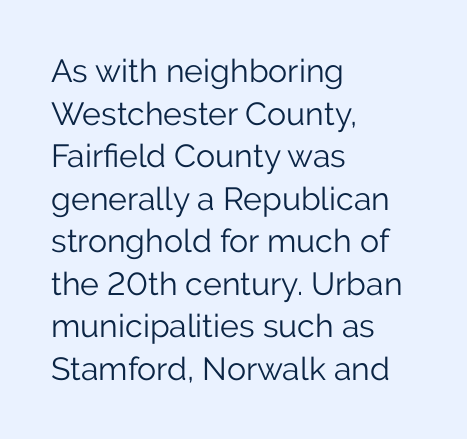
Q: Is the text bold? A: No.
Q: Is the text italic (slanted)? A: No, it is upright.
Q: Is the typeface a serif or a sans-serif typeface? A: Sans-serif.
Q: Is the text underlined? A: No.
Q: How is the paragraph aligned? A: Left-aligned.
Q: Is the spacing between letters normal or unusually wide? A: Normal.
Q: Is the spacing between lines tight, normal or loose? A: Normal.
Q: Width (condensed, normal, or wide)? A: Normal.
Q: Stroke contrast? A: Low.
Q: x-height? A: Medium.
Q: Monospaced? A: No.
